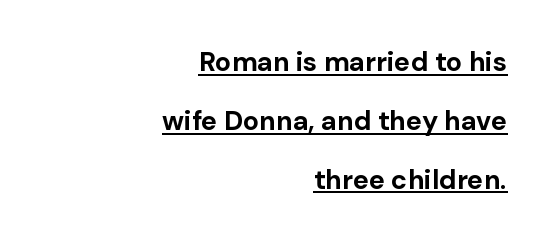
{"italic": "no", "bold": "yes", "underline": "yes", "align": "right", "line_spacing": "loose", "line_spacing_ratio": 2.18, "letter_spacing": "normal", "letter_spacing_em": 0.0, "glyph_px": 27}
